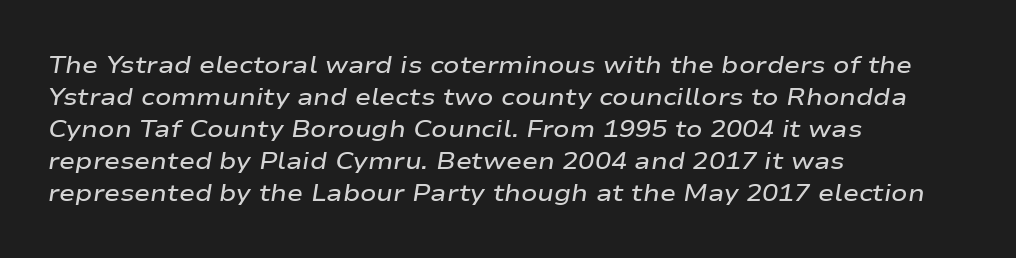
The image shows 24 px text type, italic (leaning right); set left-aligned, normal line spacing (1.33x), normal letter spacing, not underlined.
